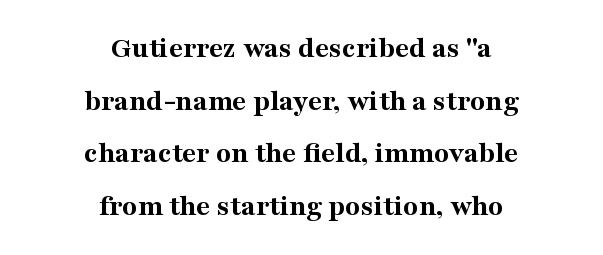
Q: Is the text bold? A: Yes.
Q: Is the text italic (slanted)? A: No, it is upright.
Q: Is the typeface a serif or a sans-serif typeface? A: Serif.
Q: Is the text underlined? A: No.
Q: How is the paragraph aligned? A: Centered.
Q: Is the spacing between letters normal or unusually wide? A: Normal.
Q: Is the spacing between lines tight, normal or loose? A: Normal.
Q: Width (condensed, normal, or wide)? A: Normal.
Q: Stroke contrast? A: Medium.
Q: x-height? A: Medium.
Q: Monospaced? A: No.
